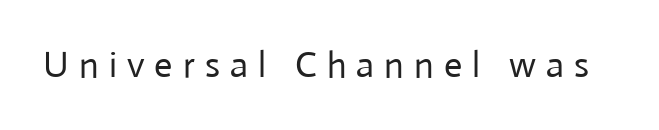
Characters follow at a spacing far wider than the type designer built in. A bare baseline throughout the passage. No extra ink here — the face is not bold. Regarding serifs, this sample does without them.
